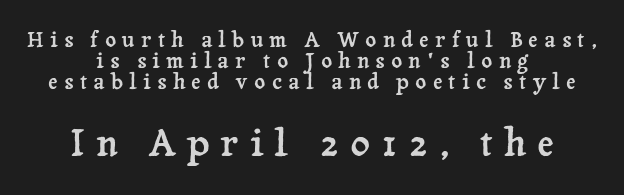
The image shows 37 px serif type, upright; set centered, tight line spacing (1.01x), unusually wide letter spacing (+0.3 em), not underlined; the second (bottom) block is 1.76x larger; low stroke contrast and a medium x-height.
